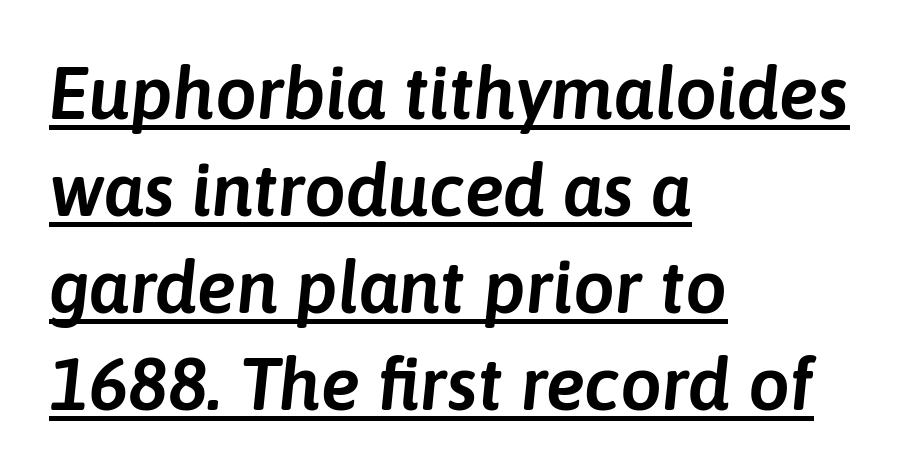
The image shows 74 px text type, italic (leaning right); set left-aligned, normal line spacing (1.31x), normal letter spacing, underlined; low stroke contrast and a medium x-height.
